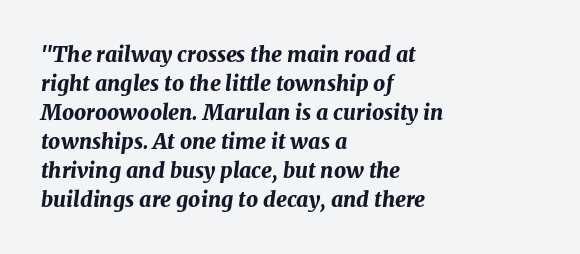
Line spacing here is normal. The space directly below the letters is spotless. Italic? Definitely — the glyphs are oblique. The rag falls on the right side of this text block. Notice how thick the strokes are: this is what a full bold looks like.
